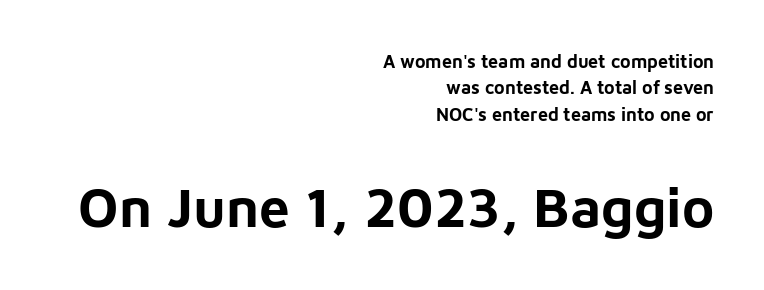
Descender tails drop into unmarked territory. The space between consecutive lines is moderate. When letters stand straight like this, we call the style roman or upright. Look at the glyph heights: the lower group is clearly the bigger setting. The type family on display is of the sans-serif kind. The letters are bold, with thick, heavy strokes.
